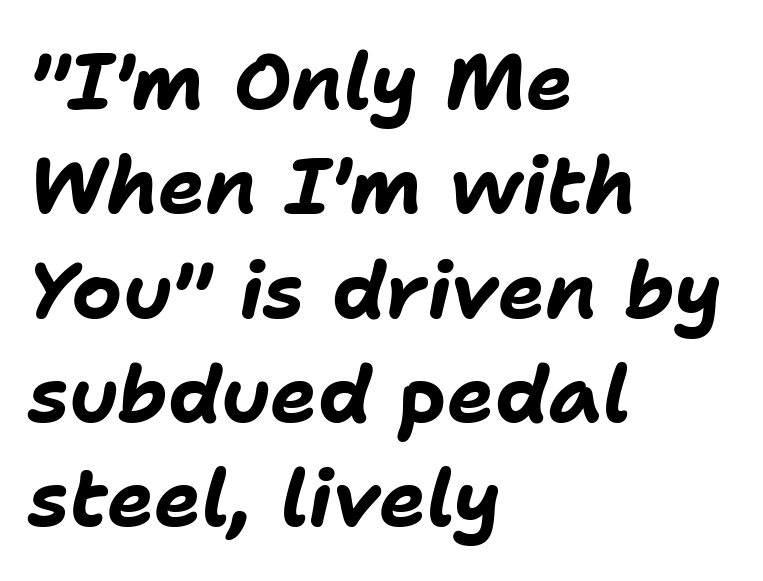
{"italic": "yes", "lean": "right", "slant_degrees": 11, "bold": "yes", "weight": "bold", "width": "normal", "stroke_contrast": "low", "x_height": "medium", "monospaced": "no", "underline": "no", "align": "left", "line_spacing": "normal", "line_spacing_ratio": 1.32, "letter_spacing": "normal", "letter_spacing_em": 0.0, "glyph_px": 79}
